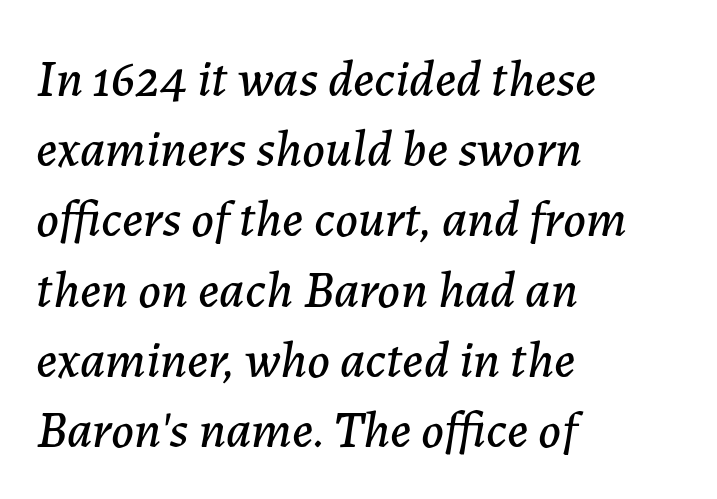
The image shows 52 px text type, italic (leaning right); set left-aligned, normal line spacing (1.35x), normal letter spacing, not underlined; low stroke contrast and a medium x-height.
